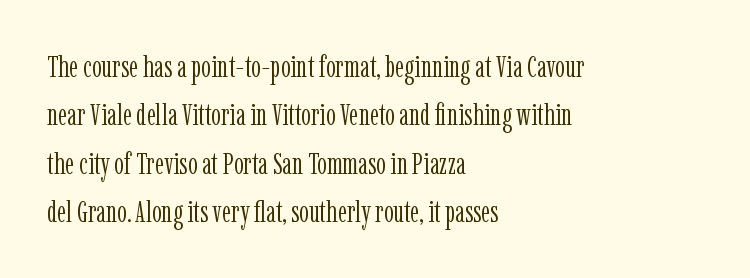
The image shows 31 px light, condensed serif type, upright; set left-aligned, normal line spacing (1.56x), normal letter spacing, not underlined; low stroke contrast and a medium x-height.
